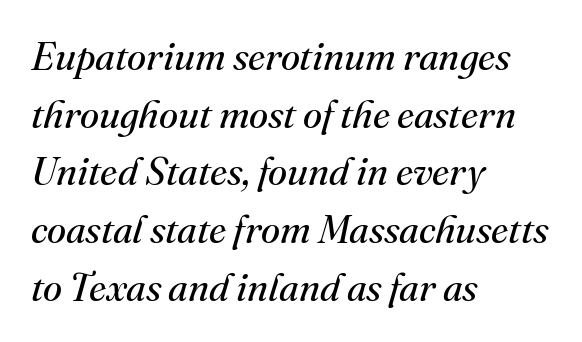
{"serif": "yes", "italic": "yes", "lean": "right", "slant_degrees": 16, "bold": "no", "weight": "regular", "width": "normal", "stroke_contrast": "medium", "x_height": "small", "monospaced": "no", "underline": "no", "align": "left", "line_spacing": "normal", "line_spacing_ratio": 1.48, "letter_spacing": "normal", "letter_spacing_em": 0.0, "glyph_px": 39}
